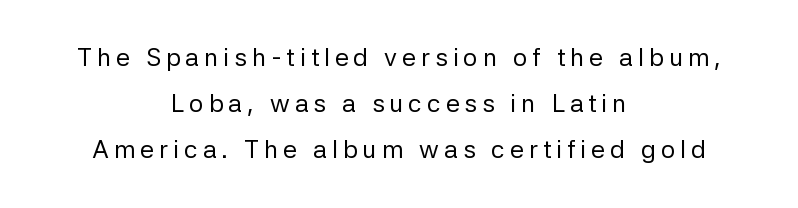
The image shows 25 px text type, upright; set centered, line spacing 1.85x, unusually wide letter spacing (+0.2 em), not underlined.
